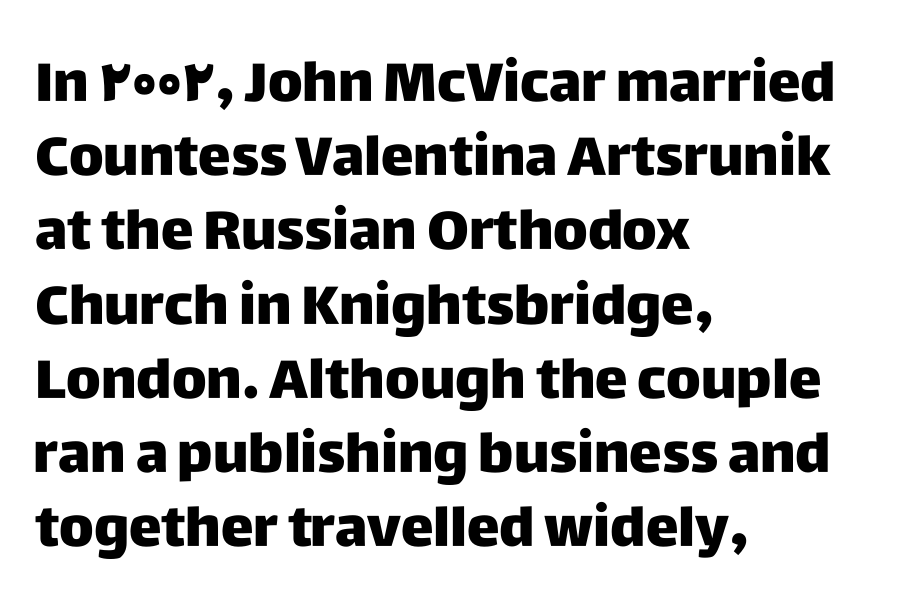
A typesetter would mark this as roman, not italic. How are the letters spaced? Ordinarily, with no added tracking. Look at the bottom of the vertical strokes: they stop flat, with no serifs. This rendering features lettering with no underline. Notice how the passage keeps a crisp vertical edge on the left only.
